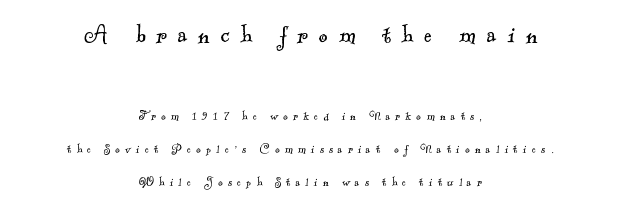
{"serif": "yes", "bold": "no", "weight": "light", "width": "normal", "x_height": "small", "monospaced": "no", "underline": "no", "align": "center", "line_spacing": "loose", "line_spacing_ratio": 2.34, "letter_spacing": "wide", "letter_spacing_em": 0.38, "larger_block": "first", "size_ratio": 2.07, "glyph_px": 29}
